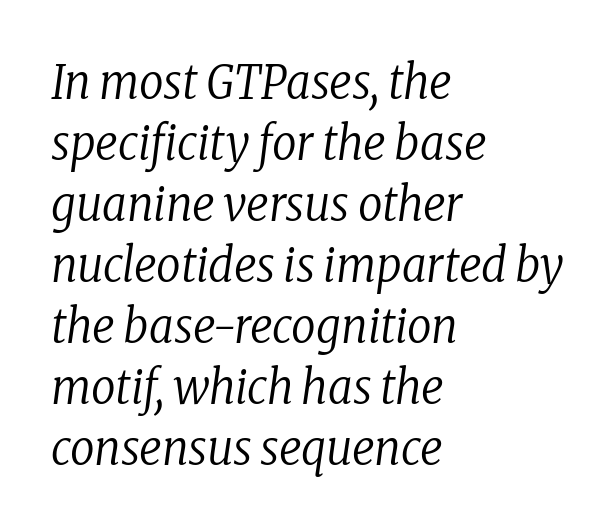
Letterform terminals end in serifs throughout the passage. Does extra space separate the letters? No, they use regular spacing. Emphasis-style slanted type is in use. Honestly, the row spacing looks completely unremarkable. Underlining? Definitely not there. These lines are set flush left with a ragged right edge.
